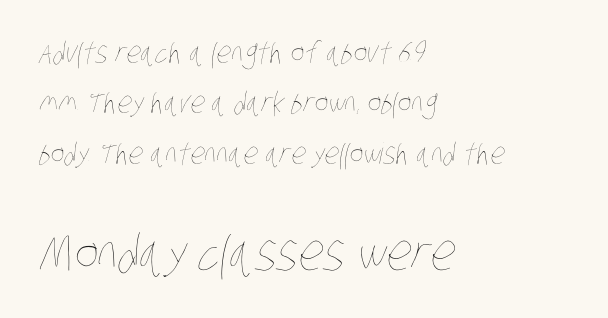
The image shows 50 px thin, condensed type; set left-aligned, line spacing 1.74x, normal letter spacing, not underlined; the second (bottom) block is 1.72x larger; low stroke contrast and a large x-height.
